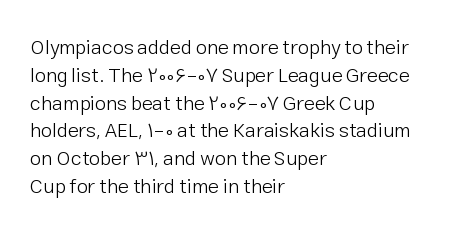
Q: Is the text bold? A: No.
Q: Is the text italic (slanted)? A: No, it is upright.
Q: Is the text underlined? A: No.
Q: How is the paragraph aligned? A: Left-aligned.
Q: Is the spacing between letters normal or unusually wide? A: Normal.
Q: Is the spacing between lines tight, normal or loose? A: Normal.
